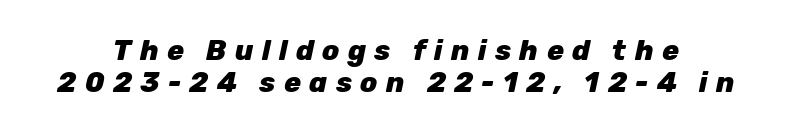
{"italic": "yes", "lean": "right", "slant_degrees": 12, "bold": "yes", "weight": "heavy", "width": "normal", "stroke_contrast": "low", "x_height": "medium", "monospaced": "no", "underline": "no", "line_spacing": "tight", "line_spacing_ratio": 1.13, "letter_spacing": "wide", "letter_spacing_em": 0.3, "glyph_px": 28}
